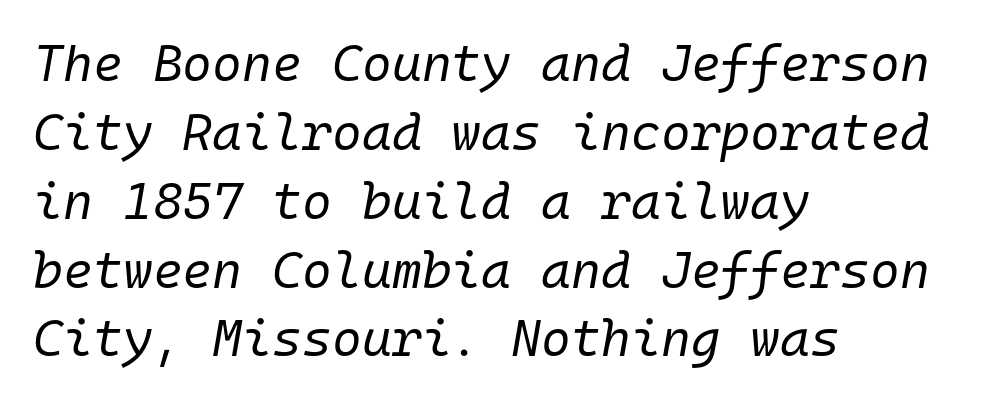
{"italic": "yes", "lean": "right", "slant_degrees": 10, "bold": "no", "weight": "regular", "width": "normal", "stroke_contrast": "low", "x_height": "medium", "monospaced": "yes", "underline": "no", "align": "left", "line_spacing": "normal", "line_spacing_ratio": 1.35, "letter_spacing": "normal", "letter_spacing_em": 0.0, "glyph_px": 51}
